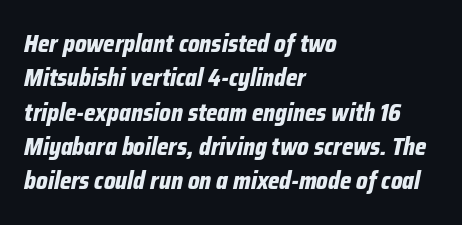
Lines of text with bare space underneath. The lines are quadded left. The rendering uses a moderate line-height, typical for paragraphs. Is the type slanted? Yes — the strokes lean at a clear angle. Tracking value appears to be zero — textbook default spacing. The sample has been set heavy, in full bold.
